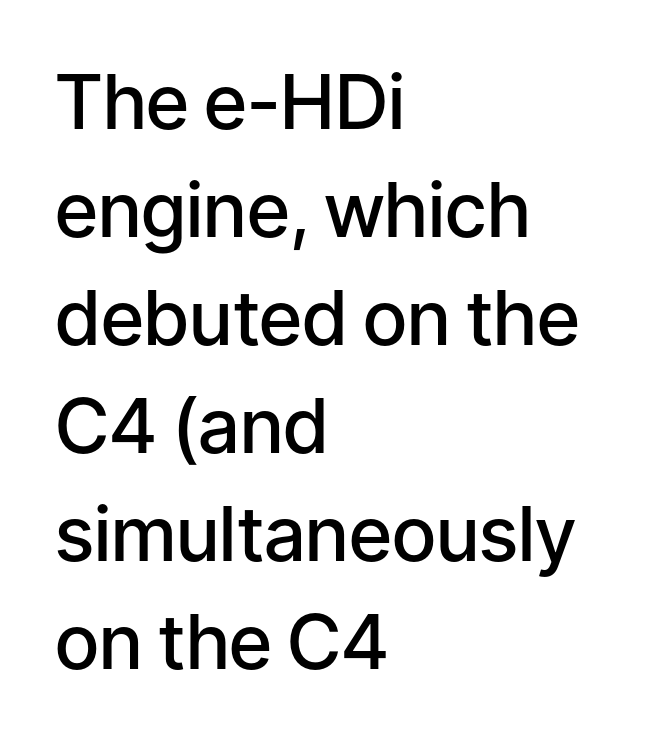
The image shows 76 px semibold sans-serif type, upright; set left-aligned, normal line spacing (1.42x), normal letter spacing, not underlined; low stroke contrast and a medium x-height.
